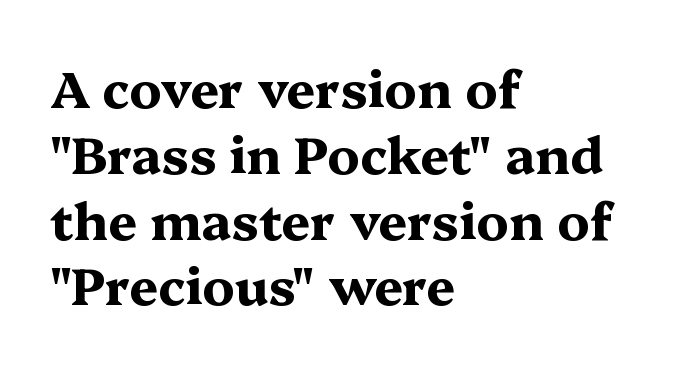
{"serif": "yes", "italic": "no", "bold": "yes", "weight": "bold", "width": "wide", "stroke_contrast": "medium", "x_height": "medium", "monospaced": "no", "underline": "no", "align": "left", "line_spacing": "normal", "line_spacing_ratio": 1.29, "letter_spacing": "normal", "letter_spacing_em": 0.0, "glyph_px": 51}
